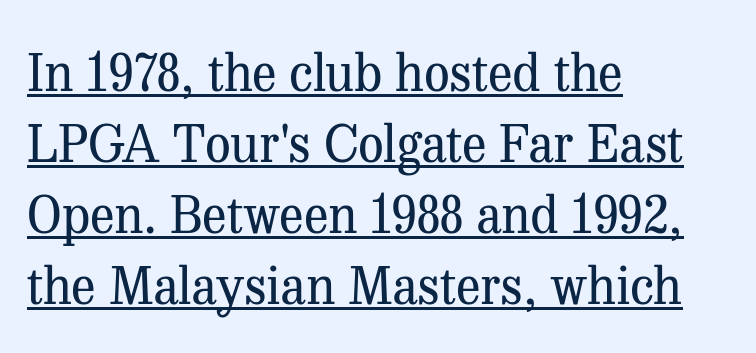
The image shows 51 px regular-weight serif type, upright; set left-aligned, normal line spacing (1.39x), normal letter spacing, underlined; medium stroke contrast and a medium x-height.
